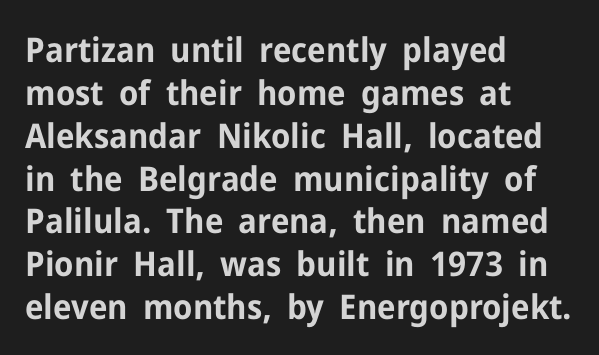
Q: Is the text bold? A: Yes.
Q: Is the text italic (slanted)? A: No, it is upright.
Q: Is the typeface a serif or a sans-serif typeface? A: Sans-serif.
Q: Is the text underlined? A: No.
Q: How is the paragraph aligned? A: Left-aligned.
Q: Is the spacing between letters normal or unusually wide? A: Normal.
Q: Is the spacing between lines tight, normal or loose? A: Normal.
Q: Width (condensed, normal, or wide)? A: Normal.
Q: Stroke contrast? A: Low.
Q: x-height? A: Medium.
Q: Monospaced? A: No.
